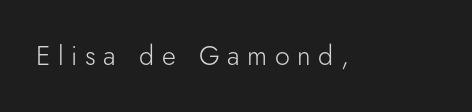
{"italic": "no", "bold": "no", "underline": "no", "letter_spacing": "wide", "letter_spacing_em": 0.28, "glyph_px": 27}
